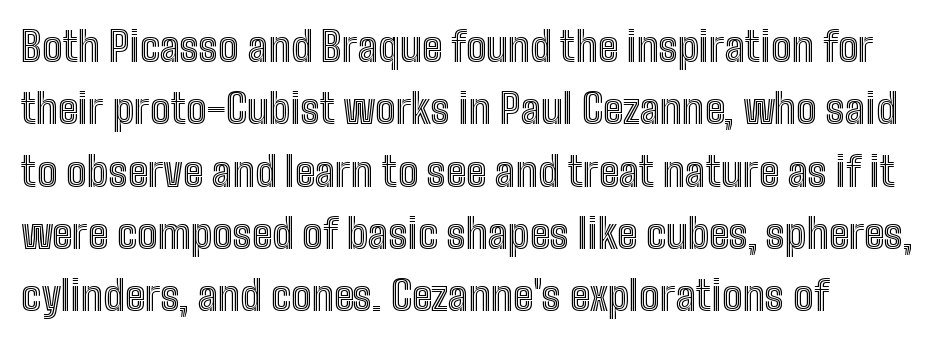
The image shows 41 px condensed type, upright; set normal line spacing (1.52x), normal letter spacing, not underlined; a medium x-height.
